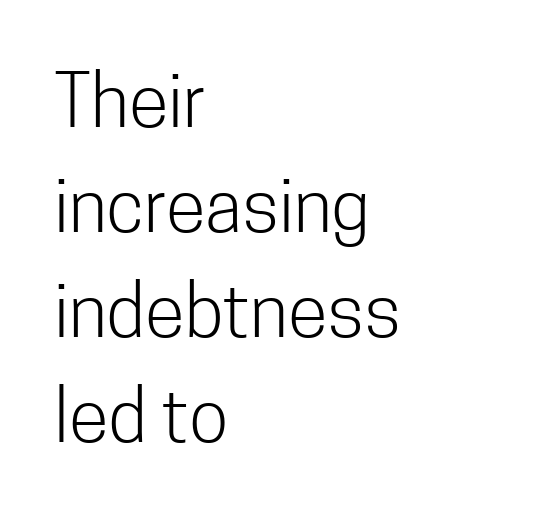
Q: Is the text bold? A: No.
Q: Is the text italic (slanted)? A: No, it is upright.
Q: Is the typeface a serif or a sans-serif typeface? A: Sans-serif.
Q: Is the text underlined? A: No.
Q: How is the paragraph aligned? A: Left-aligned.
Q: Is the spacing between letters normal or unusually wide? A: Normal.
Q: Is the spacing between lines tight, normal or loose? A: Normal.
Q: Width (condensed, normal, or wide)? A: Condensed.
Q: Stroke contrast? A: Low.
Q: x-height? A: Medium.
Q: Monospaced? A: No.
